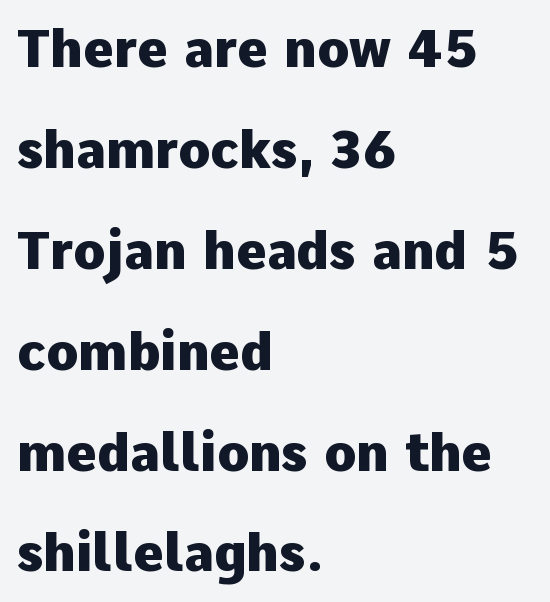
{"serif": "no", "italic": "no", "bold": "yes", "weight": "heavy", "width": "normal", "stroke_contrast": "low", "x_height": "medium", "monospaced": "no", "underline": "no", "align": "left", "line_spacing": "loose", "line_spacing_ratio": 1.94, "letter_spacing": "normal", "letter_spacing_em": 0.0, "glyph_px": 52}
